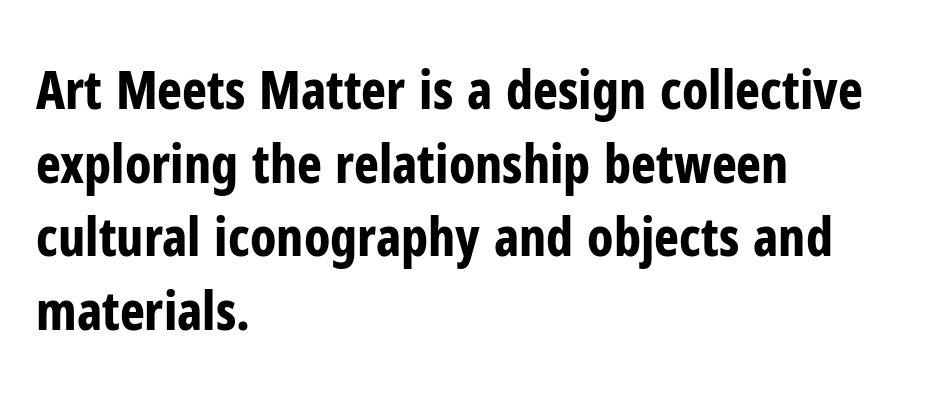
Q: Is the text bold? A: Yes.
Q: Is the text italic (slanted)? A: No, it is upright.
Q: Is the typeface a serif or a sans-serif typeface? A: Sans-serif.
Q: Is the text underlined? A: No.
Q: How is the paragraph aligned? A: Left-aligned.
Q: Is the spacing between letters normal or unusually wide? A: Normal.
Q: Is the spacing between lines tight, normal or loose? A: Normal.
Q: Width (condensed, normal, or wide)? A: Condensed.
Q: Stroke contrast? A: Low.
Q: x-height? A: Medium.
Q: Monospaced? A: No.
